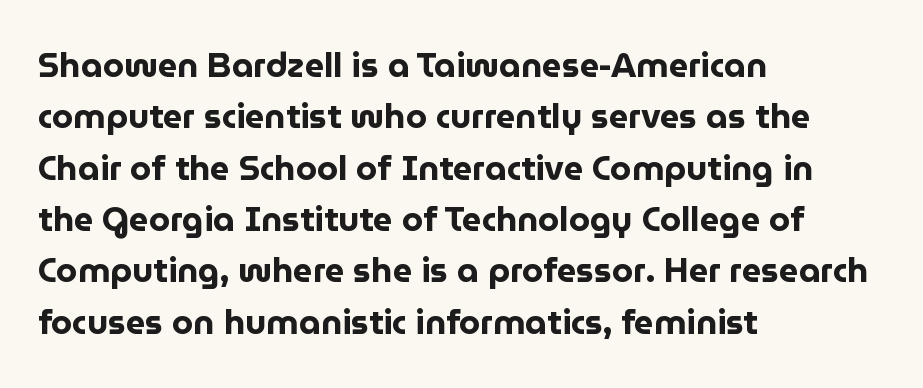
{"serif": "no", "italic": "no", "bold": "yes", "weight": "bold", "width": "normal", "stroke_contrast": "low", "x_height": "medium", "monospaced": "no", "underline": "no", "align": "left", "line_spacing": "normal", "line_spacing_ratio": 1.51, "letter_spacing": "normal", "letter_spacing_em": 0.0, "glyph_px": 34}
